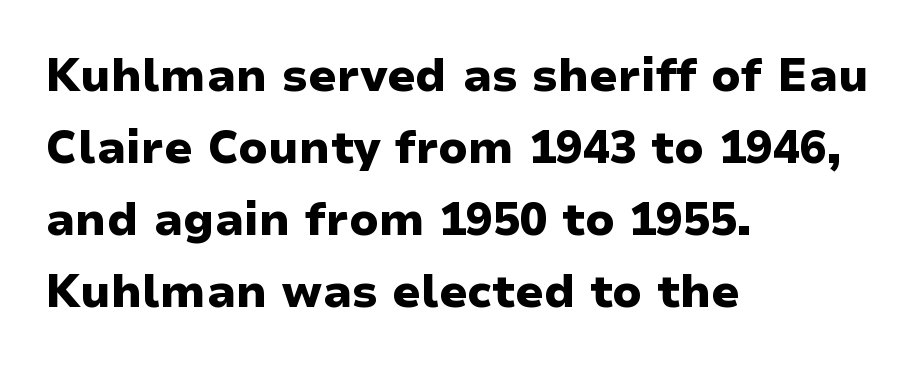
Q: Is the text bold? A: Yes.
Q: Is the text italic (slanted)? A: No, it is upright.
Q: Is the typeface a serif or a sans-serif typeface? A: Sans-serif.
Q: Is the text underlined? A: No.
Q: How is the paragraph aligned? A: Left-aligned.
Q: Is the spacing between letters normal or unusually wide? A: Normal.
Q: Is the spacing between lines tight, normal or loose? A: Normal.
Q: Width (condensed, normal, or wide)? A: Wide.
Q: Stroke contrast? A: Low.
Q: x-height? A: Medium.
Q: Monospaced? A: No.
